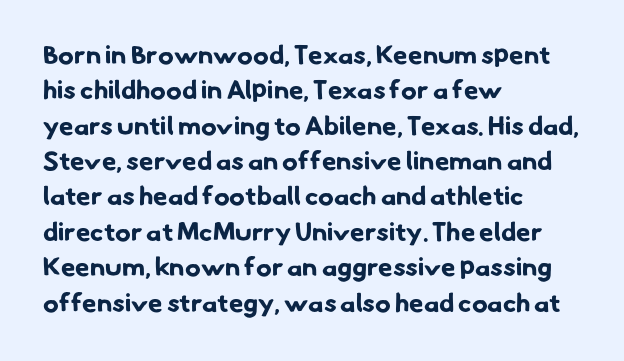
The image shows 26 px bold type; set left-aligned, normal line spacing (1.36x), normal letter spacing, not underlined.
